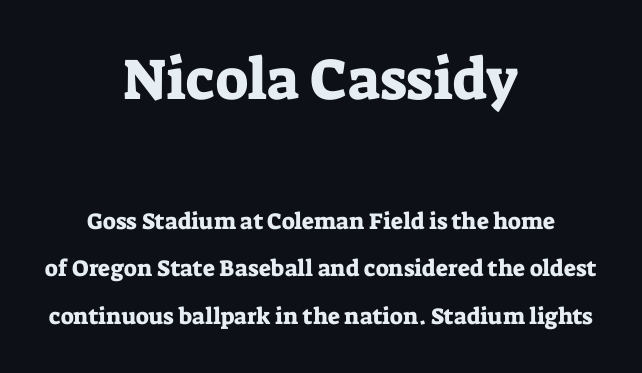
{"serif": "yes", "italic": "no", "width": "normal", "stroke_contrast": "low", "x_height": "medium", "monospaced": "no", "underline": "no", "align": "center", "line_spacing": "loose", "line_spacing_ratio": 2.05, "letter_spacing": "normal", "letter_spacing_em": 0.0, "larger_block": "first", "size_ratio": 2.52, "glyph_px": 58}
